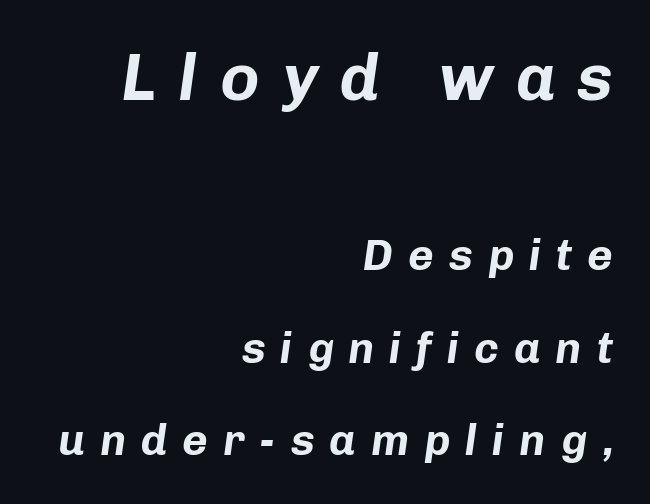
The image shows 66 px bold type, italic (leaning right); set right-aligned, loose line spacing (2.1x), unusually wide letter spacing (+0.34 em), not underlined; the first (top) block is 1.5x larger; low stroke contrast and a medium x-height.
